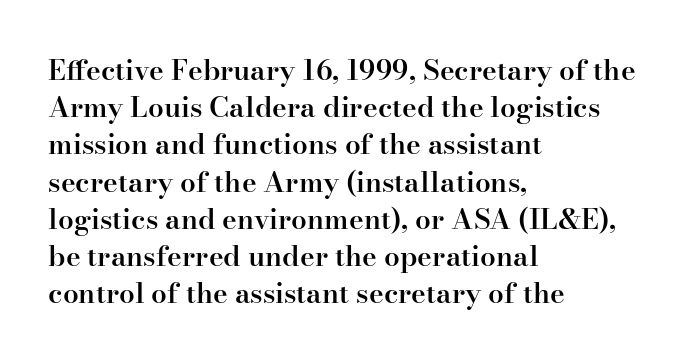
{"serif": "yes", "italic": "no", "bold": "semi", "weight": "semibold", "width": "normal", "stroke_contrast": "high", "x_height": "small", "monospaced": "no", "underline": "no", "align": "left", "line_spacing": "normal", "line_spacing_ratio": 1.33, "letter_spacing": "normal", "letter_spacing_em": 0.0, "glyph_px": 28}
